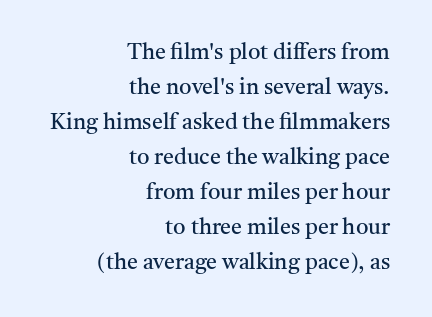
{"italic": "no", "bold": "no", "underline": "no", "align": "right", "line_spacing": "normal", "line_spacing_ratio": 1.59, "letter_spacing": "normal", "letter_spacing_em": 0.0, "glyph_px": 22}
